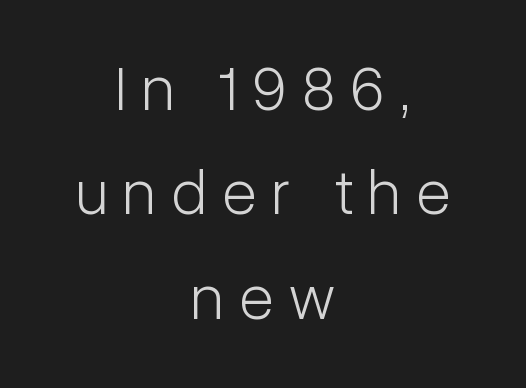
The image shows 64 px light, condensed sans-serif type, upright; set centered, normal line spacing (1.63x), unusually wide letter spacing (+0.24 em), not underlined; low stroke contrast and a medium x-height.
